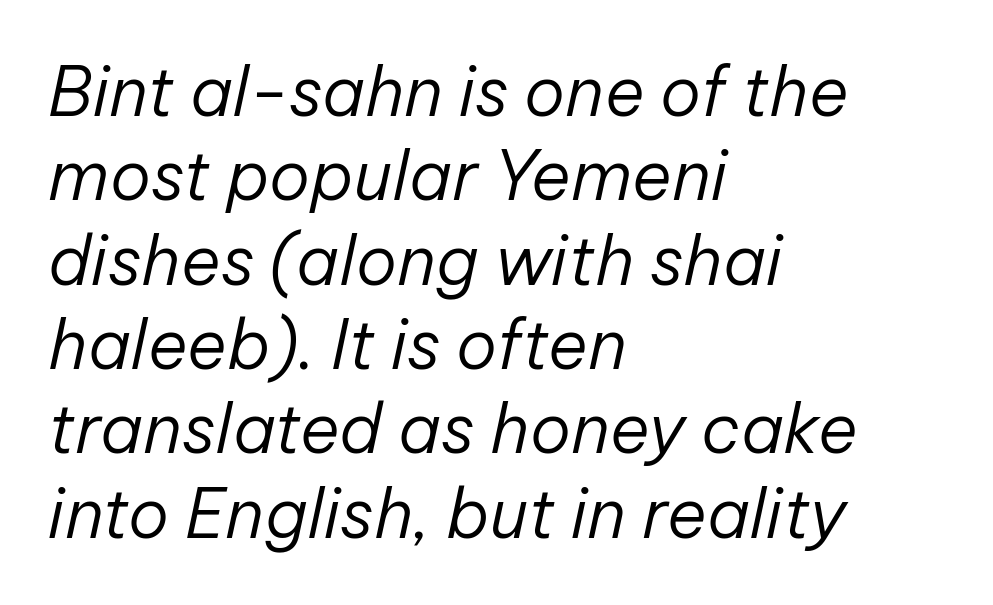
Q: Is the text bold? A: No.
Q: Is the text italic (slanted)? A: Yes, it leans right by about 12 degrees.
Q: Is the text underlined? A: No.
Q: How is the paragraph aligned? A: Left-aligned.
Q: Is the spacing between letters normal or unusually wide? A: Normal.
Q: Width (condensed, normal, or wide)? A: Normal.
Q: Stroke contrast? A: Low.
Q: x-height? A: Medium.
Q: Monospaced? A: No.
